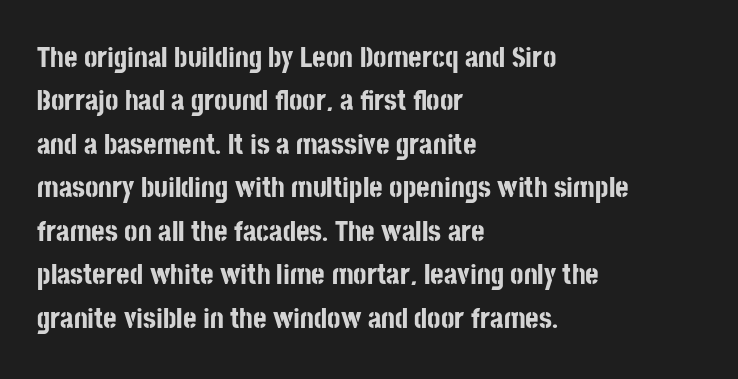
{"serif": "no", "italic": "no", "bold": "yes", "weight": "bold", "width": "condensed", "stroke_contrast": "low", "x_height": "large", "monospaced": "no", "underline": "no", "align": "left", "line_spacing": "normal", "line_spacing_ratio": 1.5, "letter_spacing": "normal", "letter_spacing_em": 0.0, "glyph_px": 29}
